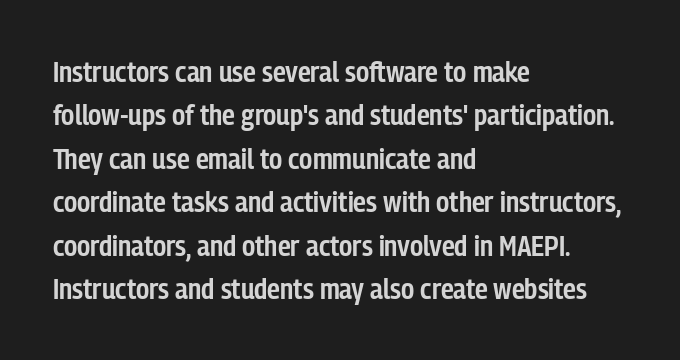
{"serif": "no", "italic": "no", "bold": "semi", "weight": "semibold", "width": "condensed", "stroke_contrast": "low", "x_height": "medium", "monospaced": "no", "underline": "no", "align": "left", "line_spacing": "normal", "line_spacing_ratio": 1.5, "letter_spacing": "normal", "letter_spacing_em": 0.0, "glyph_px": 29}
